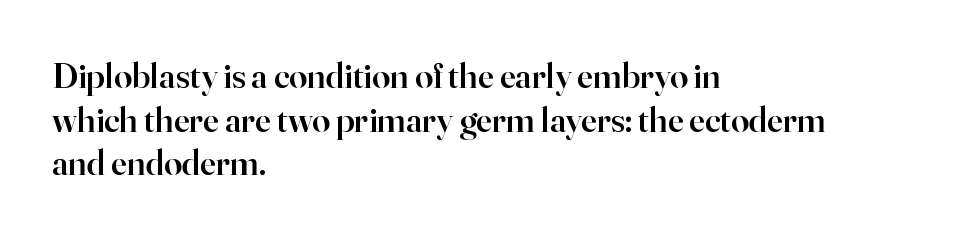
{"serif": "yes", "italic": "no", "bold": "semi", "weight": "semibold", "width": "normal", "stroke_contrast": "high", "x_height": "small", "monospaced": "no", "underline": "no", "align": "left", "line_spacing_ratio": 1.21, "letter_spacing": "normal", "letter_spacing_em": 0.0, "glyph_px": 36}
